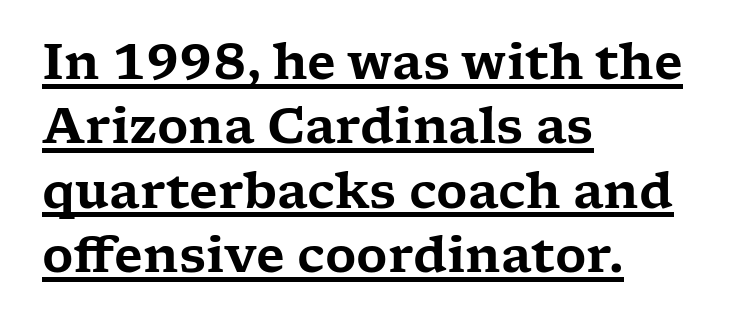
The image shows 48 px wide serif type, upright; set left-aligned, normal line spacing (1.34x), normal letter spacing, underlined; low stroke contrast and a medium x-height.
